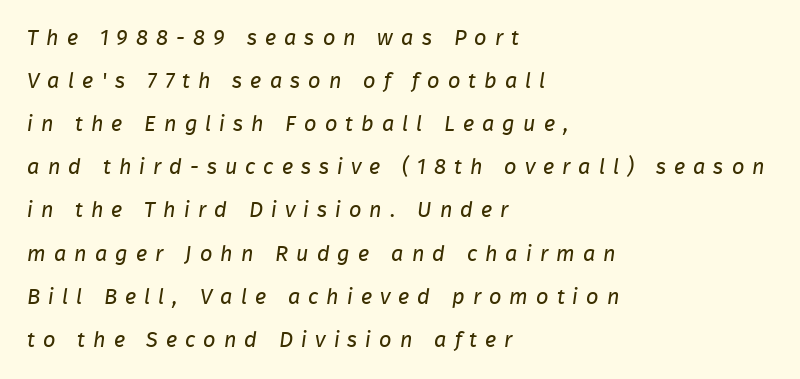
{"bold": "no", "underline": "no", "align": "left", "line_spacing": "loose", "line_spacing_ratio": 1.96, "letter_spacing": "wide", "letter_spacing_em": 0.36, "glyph_px": 22}
